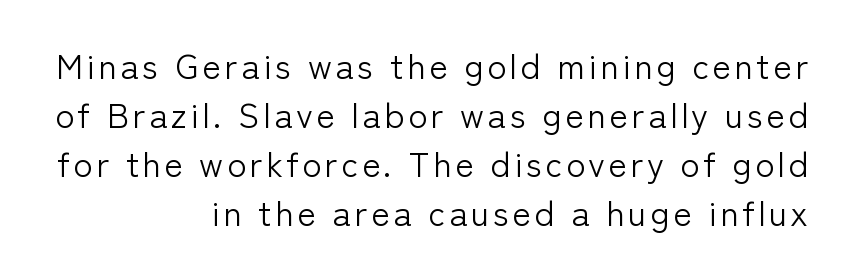
{"serif": "no", "italic": "no", "bold": "no", "weight": "light", "width": "normal", "stroke_contrast": "low", "x_height": "medium", "monospaced": "no", "underline": "no", "align": "right", "line_spacing": "normal", "line_spacing_ratio": 1.4, "glyph_px": 35}
